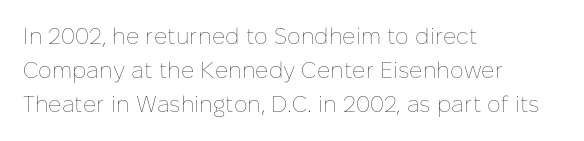
Q: Is the text bold? A: No.
Q: Is the text italic (slanted)? A: No, it is upright.
Q: Is the text underlined? A: No.
Q: How is the paragraph aligned? A: Left-aligned.
Q: Is the spacing between letters normal or unusually wide? A: Normal.
Q: Is the spacing between lines tight, normal or loose? A: Normal.
